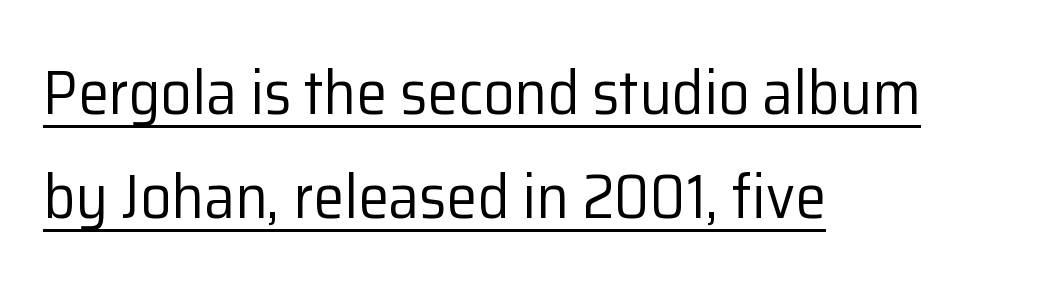
The image shows 62 px regular-weight sans-serif type, upright; set left-aligned, normal line spacing (1.68x), normal letter spacing, underlined; low stroke contrast and a medium x-height.
